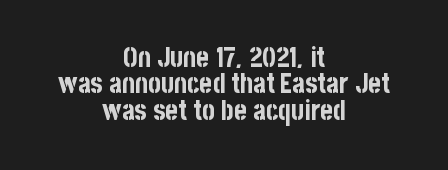
The image shows 27 px bold type, upright; set centered, tight line spacing (0.98x), normal letter spacing, not underlined.
